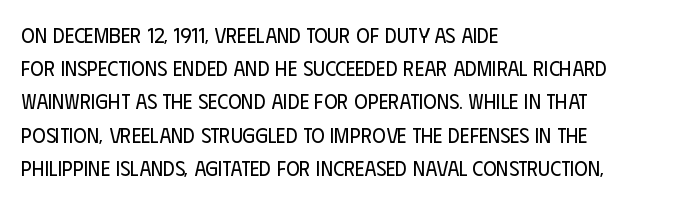
{"italic": "no", "bold": "no", "underline": "no", "align": "left", "line_spacing": "normal", "line_spacing_ratio": 1.58, "letter_spacing": "normal", "letter_spacing_em": 0.0, "glyph_px": 21}
